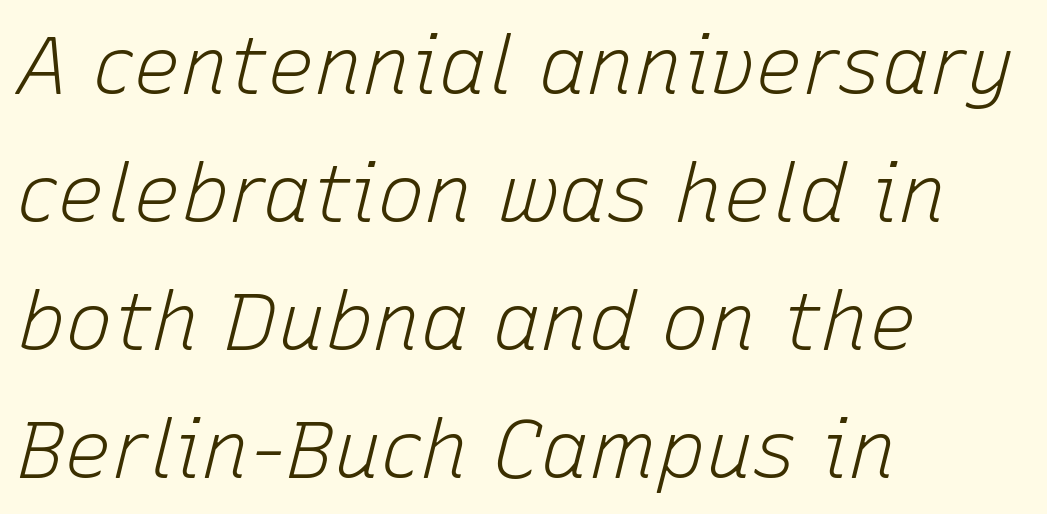
{"italic": "yes", "lean": "right", "slant_degrees": 15, "bold": "no", "weight": "light", "width": "normal", "stroke_contrast": "low", "x_height": "medium", "monospaced": "no", "underline": "no", "align": "left", "line_spacing": "normal", "line_spacing_ratio": 1.6, "letter_spacing": "normal", "letter_spacing_em": 0.0, "glyph_px": 80}
